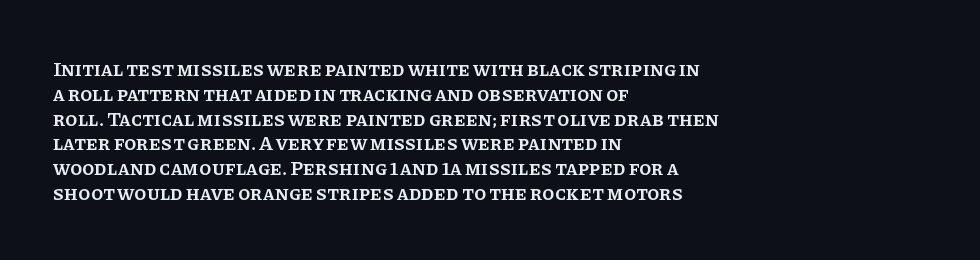
Q: Is the text bold? A: Semi-bold.
Q: Is the text italic (slanted)? A: No, it is upright.
Q: Is the text underlined? A: No.
Q: How is the paragraph aligned? A: Left-aligned.
Q: Is the spacing between letters normal or unusually wide? A: Normal.
